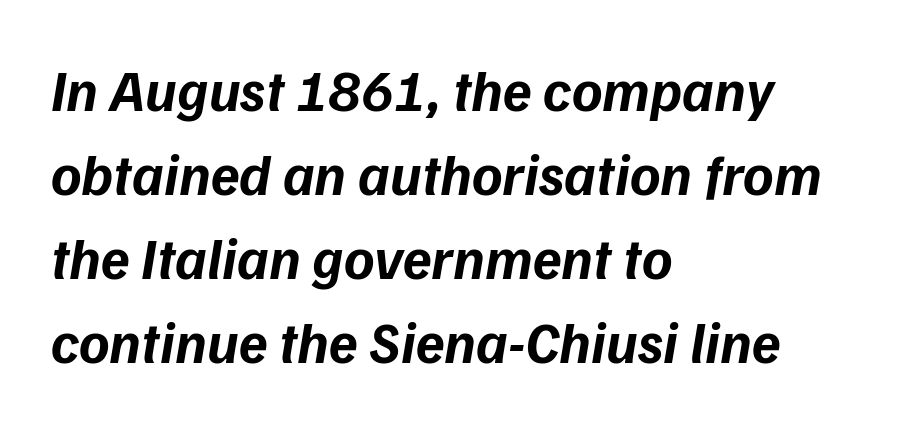
Q: Is the text bold? A: Yes.
Q: Is the text italic (slanted)? A: Yes, it leans right by about 9 degrees.
Q: Is the text underlined? A: No.
Q: How is the paragraph aligned? A: Left-aligned.
Q: Is the spacing between letters normal or unusually wide? A: Normal.
Q: Is the spacing between lines tight, normal or loose? A: Normal.
Q: Width (condensed, normal, or wide)? A: Normal.
Q: Stroke contrast? A: Low.
Q: x-height? A: Medium.
Q: Monospaced? A: No.
